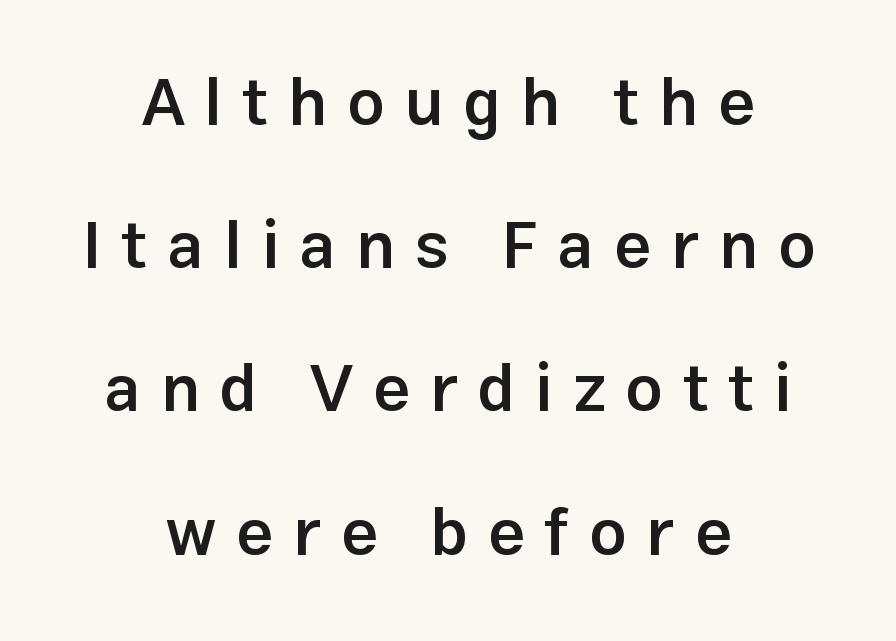
The baseline area is clear. The rendering uses a semibold face; strokes are thickened but not to full bold. The leading is generous, giving the passage an open texture. The letters stand upright; this is a roman face.
